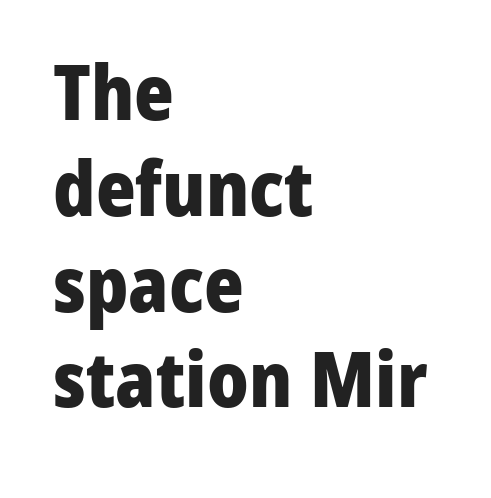
Leading matches the norm, producing a regular column. Decoration check: the copy has no underline. Pretty heavy lettering here — definitely bold. Nothing unusual about the tracking: characters are spaced as the font intends. No feet cap the strokes, marking this as sans-serif type. Do the characters align in a grid? No, the font is proportional.
